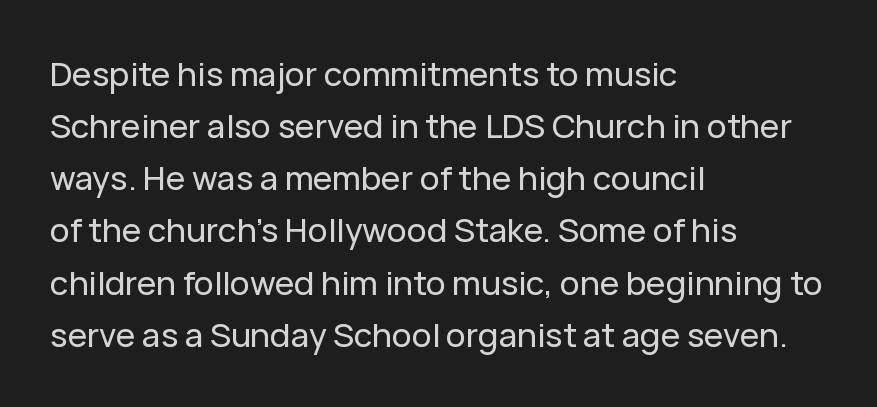
Q: Is the text italic (slanted)? A: No, it is upright.
Q: Is the typeface a serif or a sans-serif typeface? A: Sans-serif.
Q: Is the text underlined? A: No.
Q: How is the paragraph aligned? A: Left-aligned.
Q: Is the spacing between letters normal or unusually wide? A: Normal.
Q: Is the spacing between lines tight, normal or loose? A: Normal.
Q: Width (condensed, normal, or wide)? A: Normal.
Q: Stroke contrast? A: Low.
Q: x-height? A: Medium.
Q: Monospaced? A: No.
